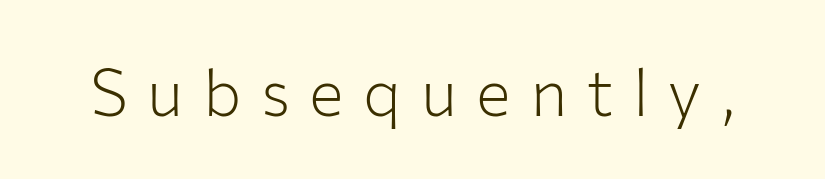
The image shows 65 px light sans-serif type, upright; set unusually wide letter spacing (+0.3 em), not underlined; low stroke contrast and a medium x-height.
